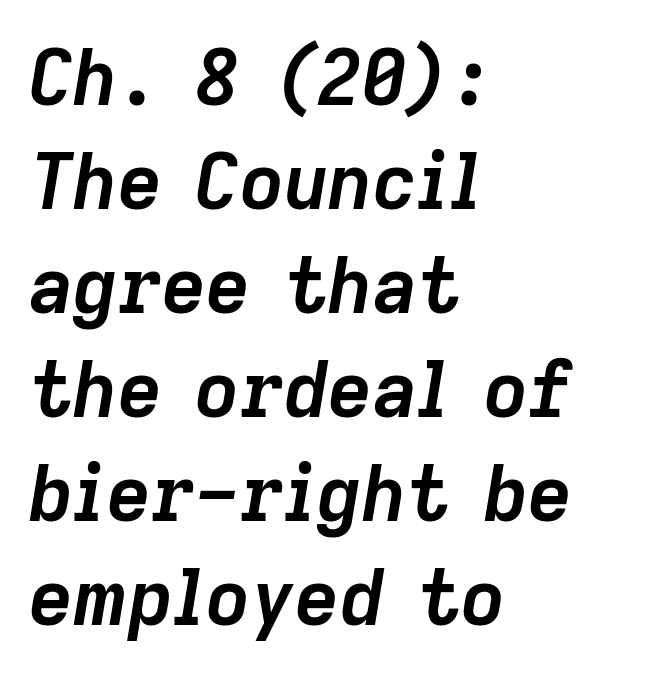
{"italic": "yes", "lean": "right", "slant_degrees": 9, "bold": "yes", "weight": "semibold", "width": "normal", "stroke_contrast": "low", "x_height": "medium", "monospaced": "no", "underline": "no", "align": "left", "line_spacing": "normal", "line_spacing_ratio": 1.35, "letter_spacing": "normal", "letter_spacing_em": 0.0, "glyph_px": 77}
